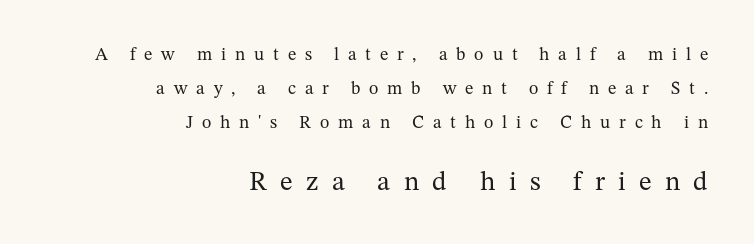
The image shows 27 px text type, upright; set right-aligned, line spacing 1.88x, unusually wide letter spacing (+0.49 em), not underlined; the second (bottom) block is 1.5x larger.
